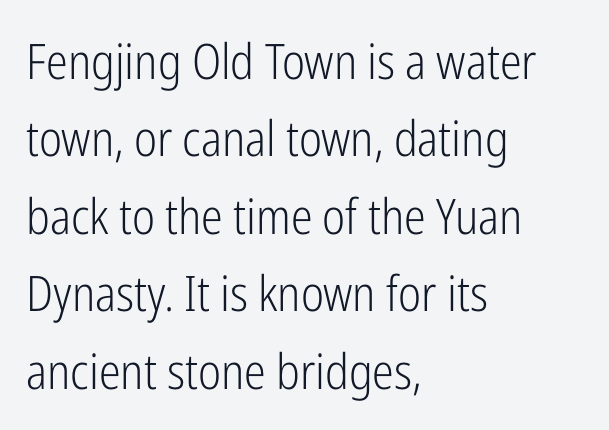
{"serif": "no", "italic": "no", "bold": "no", "weight": "light", "width": "condensed", "stroke_contrast": "low", "x_height": "medium", "monospaced": "no", "underline": "no", "align": "left", "line_spacing": "normal", "line_spacing_ratio": 1.58, "letter_spacing": "normal", "letter_spacing_em": 0.0, "glyph_px": 49}
